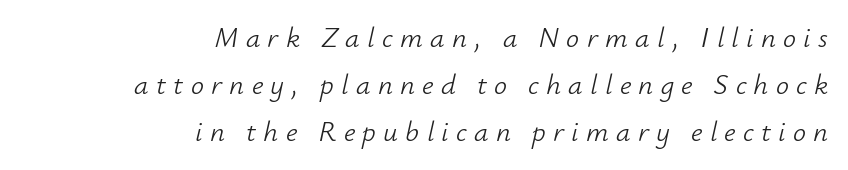
Q: Is the text bold? A: No.
Q: Is the text italic (slanted)? A: Yes, it leans right by about 12 degrees.
Q: Is the text underlined? A: No.
Q: How is the paragraph aligned? A: Right-aligned.
Q: Is the spacing between letters normal or unusually wide? A: Unusually wide.
Q: Is the spacing between lines tight, normal or loose? A: Normal.
Q: Width (condensed, normal, or wide)? A: Normal.
Q: Stroke contrast? A: Low.
Q: x-height? A: Small.
Q: Monospaced? A: No.
